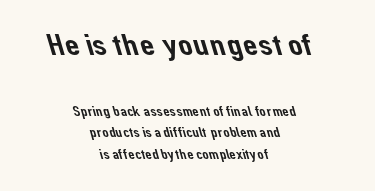
The image shows 32 px sans-serif type; set centered, normal line spacing (1.54x), normal letter spacing, not underlined; the first (top) block is 2.29x larger; low stroke contrast and a medium x-height.
